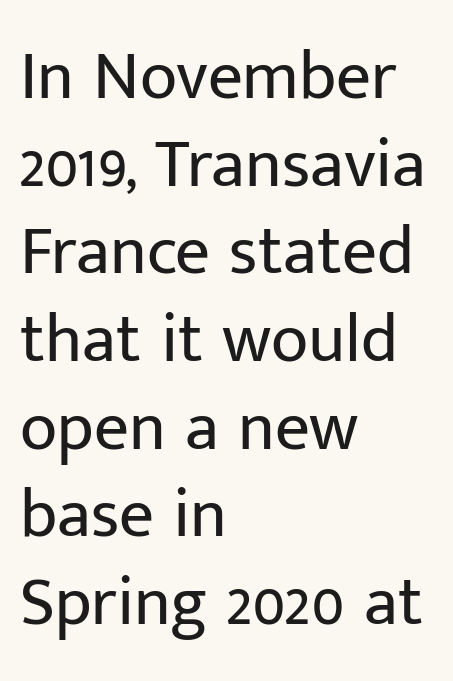
A typesetter would call this leading conventional body-copy spacing. Horizontal alignment here is leftward, the default for most running prose. The zone under the glyphs is completely vacant. The gaps between neighbouring characters are ordinary and unremarkable. Caption: face not bold, strokes unweighted.
